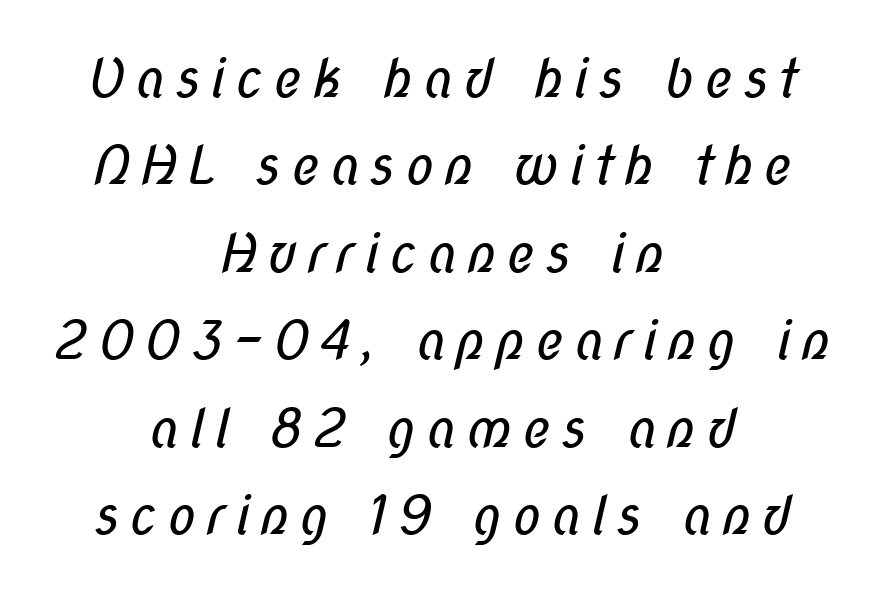
Each stroke keeps to a modest, everyday thickness or less. Varying glyph widths throughout — classic text-font behaviour. Visually the block forms a symmetrical silhouette, jagged on both flanks. Check the space under the baseline: it is left empty. Evenly set lines give the paragraph a standard silhouette.
